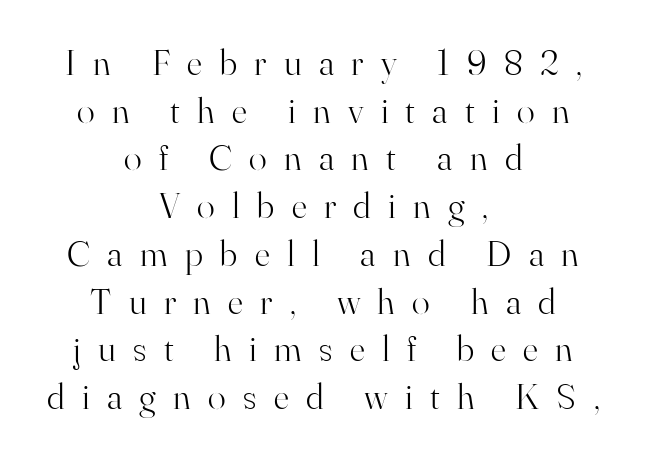
Think of a printed novel: that variable character pitch is what you see here. Caption: face not bold, strokes unweighted. This sample uses a serif face. A typesetter would call this heavily tracked-out type. Honestly, the row spacing looks completely unremarkable.
